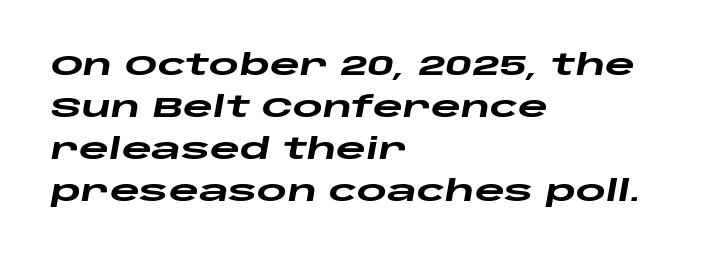
You could not count columns in this text — the font is proportionally spaced. The type is set solid horizontally, with unmodified tracking. Visually the block forms a straight wall on the left and a jagged coastline on the right. The gap between lines stays unmarked. The glyphs look as if they've been sheared to an angle. These lines carry a lot of weight — the face is fully bold.
